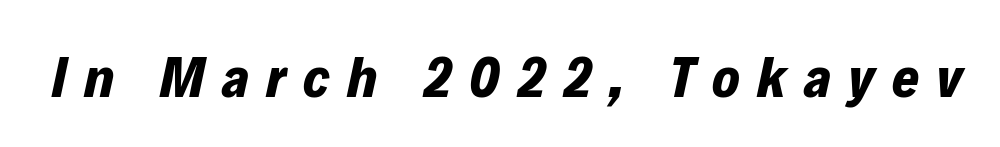
This rendering widens character spacing well past its baseline value. Nobody drew a line under any word here. If you drew a line through each stem, it would be angled. These lines are rendered in a variable-pitch font. The strokes are fattened all the way to bold.
